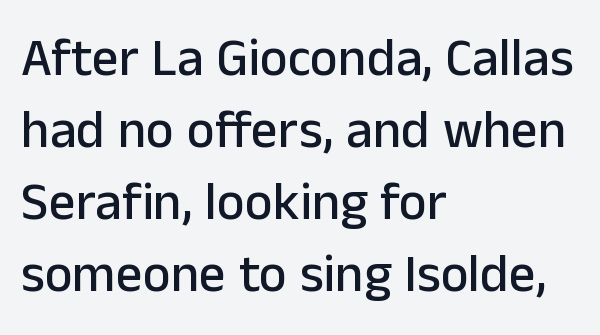
The image shows 53 px sans-serif type, upright; set left-aligned, normal line spacing (1.36x), normal letter spacing, not underlined; low stroke contrast and a medium x-height.
